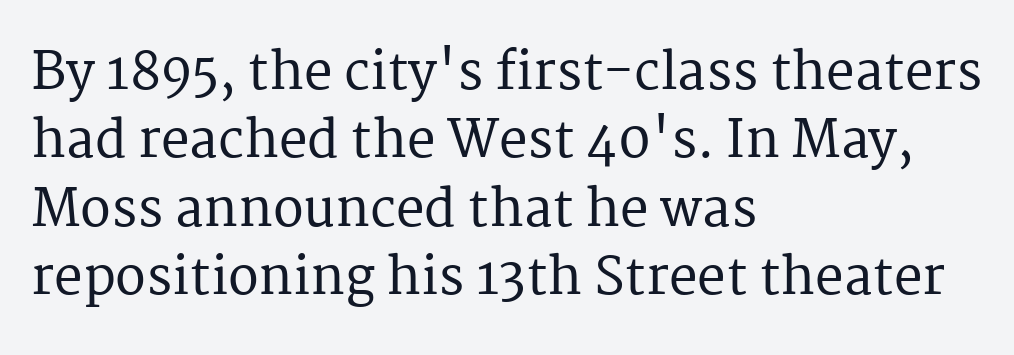
Q: Is the text italic (slanted)? A: No, it is upright.
Q: Is the typeface a serif or a sans-serif typeface? A: Serif.
Q: Is the text underlined? A: No.
Q: How is the paragraph aligned? A: Left-aligned.
Q: Is the spacing between letters normal or unusually wide? A: Normal.
Q: Is the spacing between lines tight, normal or loose? A: Normal.
Q: Width (condensed, normal, or wide)? A: Normal.
Q: Stroke contrast? A: Medium.
Q: x-height? A: Medium.
Q: Monospaced? A: No.
